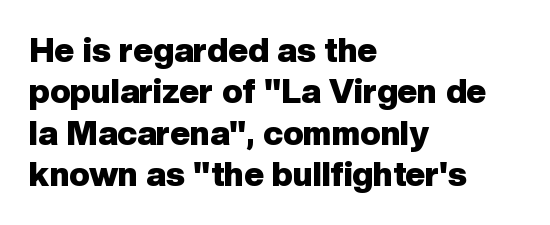
This is the regular roman posture of the typeface. Nobody touched the tracking dial on this one. A dark, heavy texture on the line: the type is bold. Looks like regular typesetting: each glyph gets only the width it needs. Does the type have serifs? No, each stem ends abruptly.
